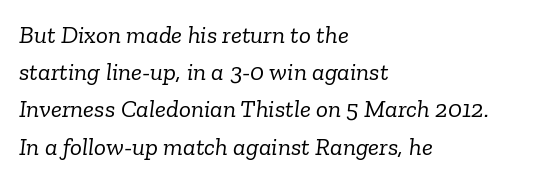
{"italic": "yes", "lean": "right", "slant_degrees": 6, "bold": "no", "underline": "no", "align": "left", "line_spacing": "normal", "line_spacing_ratio": 1.49, "letter_spacing": "normal", "letter_spacing_em": 0.0, "glyph_px": 25}
